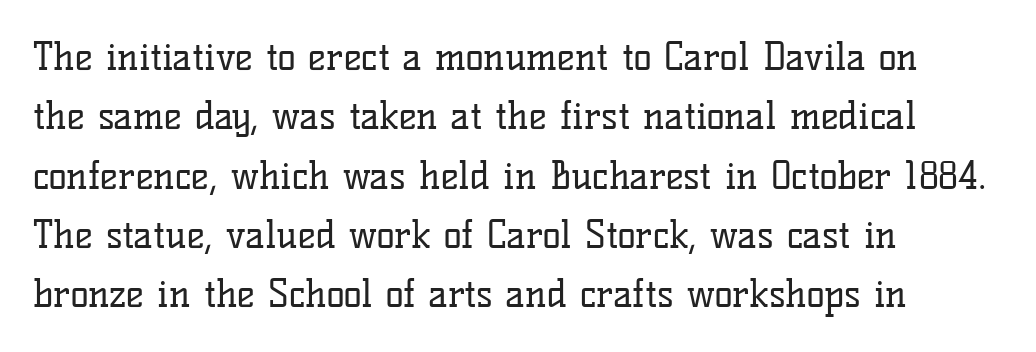
The image shows 38 px regular-weight serif type, upright; set left-aligned, normal line spacing (1.56x), normal letter spacing, not underlined; low stroke contrast and a medium x-height.
